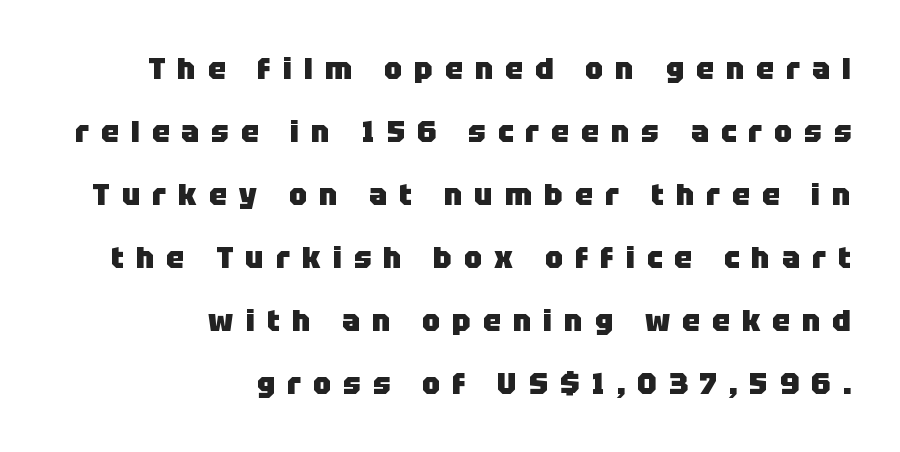
The image shows 30 px heavy sans-serif type, upright; set right-aligned, loose line spacing (2.1x), unusually wide letter spacing (+0.4 em), not underlined; low stroke contrast and a large x-height.
